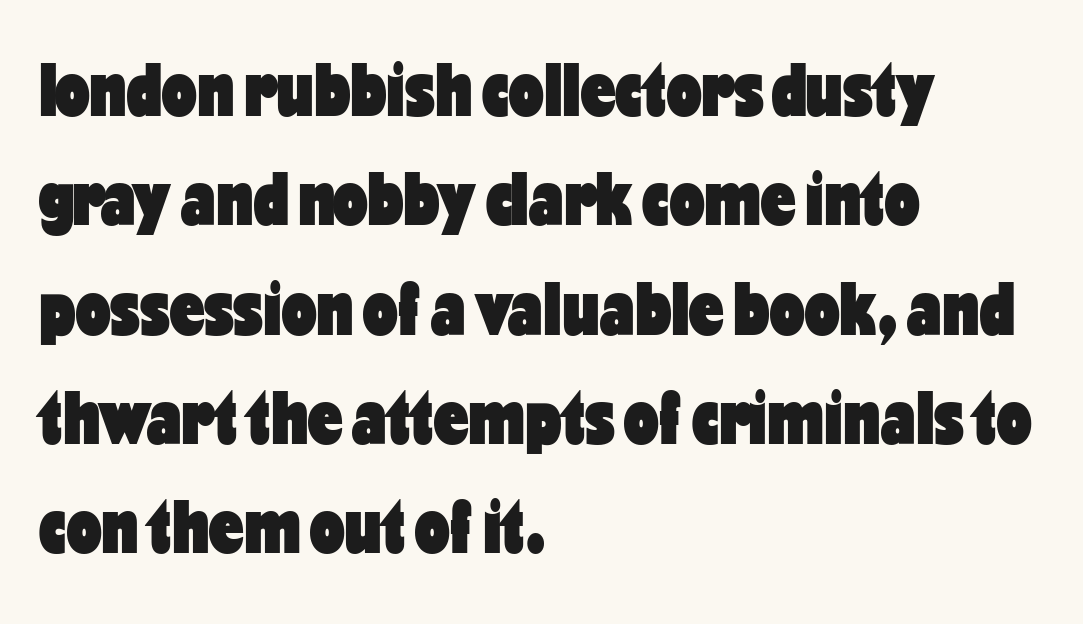
Q: Is the text bold? A: Yes.
Q: Is the text italic (slanted)? A: No, it is upright.
Q: Is the typeface a serif or a sans-serif typeface? A: Sans-serif.
Q: Is the text underlined? A: No.
Q: How is the paragraph aligned? A: Left-aligned.
Q: Is the spacing between letters normal or unusually wide? A: Normal.
Q: Is the spacing between lines tight, normal or loose? A: Normal.
Q: Width (condensed, normal, or wide)? A: Condensed.
Q: Stroke contrast? A: Low.
Q: x-height? A: Medium.
Q: Monospaced? A: No.
